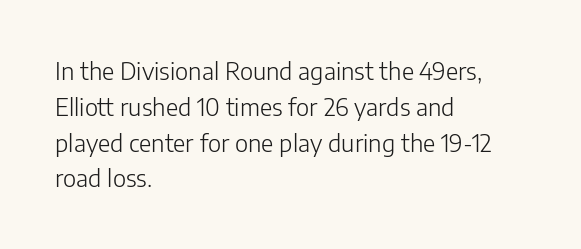
Q: Is the text bold? A: No.
Q: Is the text italic (slanted)? A: No, it is upright.
Q: Is the text underlined? A: No.
Q: How is the paragraph aligned? A: Left-aligned.
Q: Is the spacing between letters normal or unusually wide? A: Normal.
Q: Is the spacing between lines tight, normal or loose? A: Normal.
